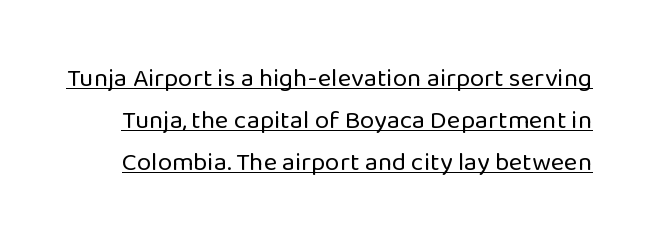
The image shows 26 px text type, upright; set normal line spacing (1.61x), normal letter spacing, underlined.
